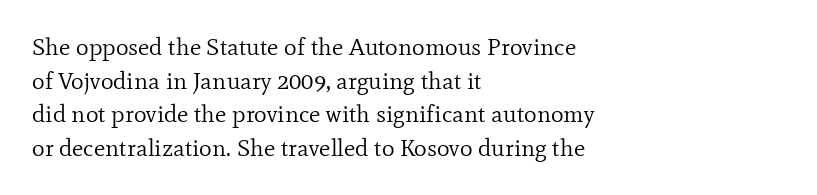
Q: Is the text bold? A: No.
Q: Is the text italic (slanted)? A: No, it is upright.
Q: Is the text underlined? A: No.
Q: How is the paragraph aligned? A: Left-aligned.
Q: Is the spacing between letters normal or unusually wide? A: Normal.
Q: Is the spacing between lines tight, normal or loose? A: Normal.
